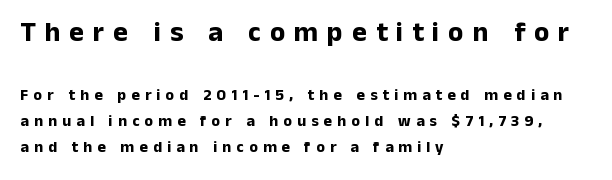
The block sitting higher on the canvas is the one with enlarged characters. Only glyphs here, with clear space below each row. Regular leading. Line beginnings align vertically; line endings do not. The passage shown is typed in a proportional face where columns would drift. Typesetter's note: full bold, strokes at maximum text heaviness.
